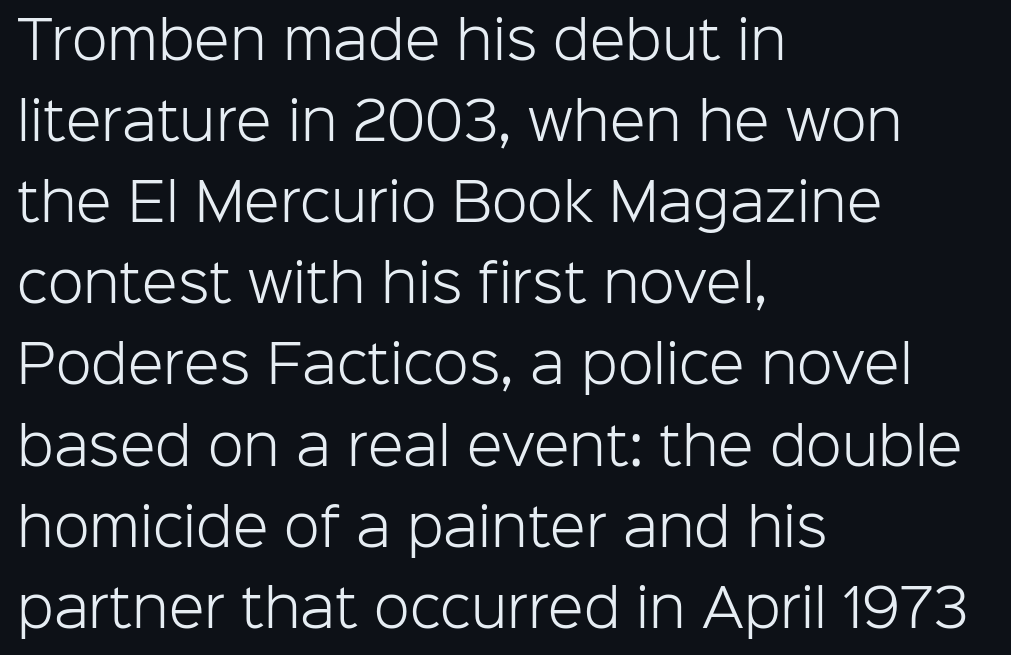
The image shows 52 px light sans-serif type, upright; set left-aligned, normal line spacing (1.56x), normal letter spacing, not underlined; low stroke contrast and a medium x-height.
